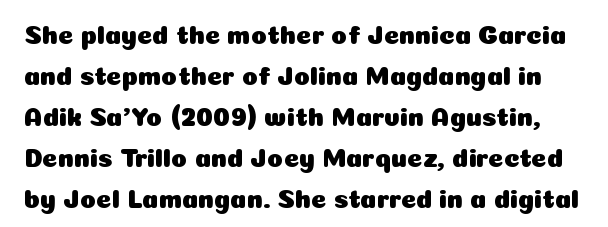
{"italic": "no", "underline": "no", "line_spacing": "normal", "line_spacing_ratio": 1.58, "letter_spacing": "normal", "letter_spacing_em": 0.0, "glyph_px": 26}
